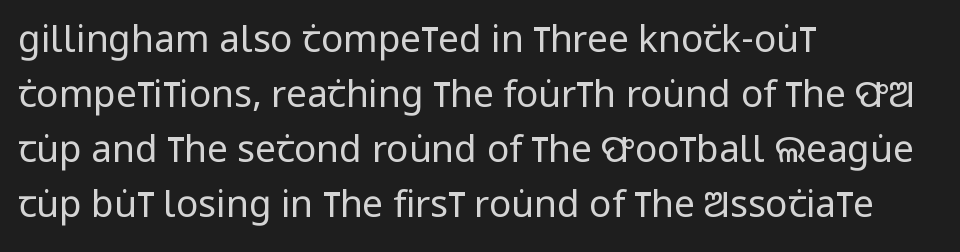
Q: Is the text bold? A: No.
Q: Is the text italic (slanted)? A: No, it is upright.
Q: Is the typeface a serif or a sans-serif typeface? A: Sans-serif.
Q: Is the text underlined? A: No.
Q: How is the paragraph aligned? A: Left-aligned.
Q: Is the spacing between letters normal or unusually wide? A: Normal.
Q: Is the spacing between lines tight, normal or loose? A: Normal.
Q: Width (condensed, normal, or wide)? A: Condensed.
Q: Stroke contrast? A: Low.
Q: x-height? A: Large.
Q: Monospaced? A: No.
